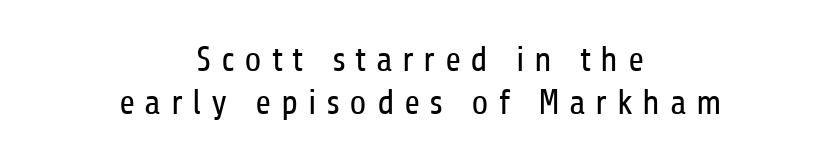
The image shows 35 px regular-weight, condensed sans-serif type, upright; set centered, line spacing 1.24x, unusually wide letter spacing (+0.27 em), not underlined; low stroke contrast and a medium x-height.
